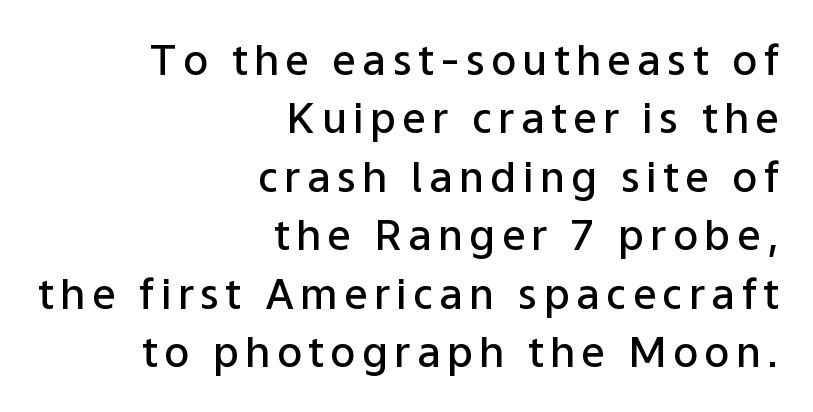
Is this a fixed-width face? No — the glyphs have proportional, varying widths. Letterform terminals end flat and unadorned throughout the passage. Ordinary non-slanted type is in use. Emphasis by weight is partial: semibold. The passage shown stacks its lines at a standard gap. A clean baseline with only descenders dipping below it.
